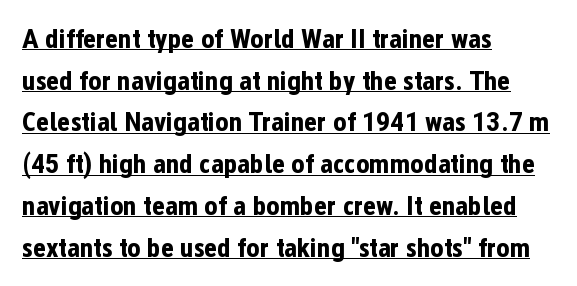
The image shows 28 px bold, condensed sans-serif type, upright; set left-aligned, normal line spacing (1.49x), normal letter spacing, underlined; low stroke contrast and a medium x-height.
